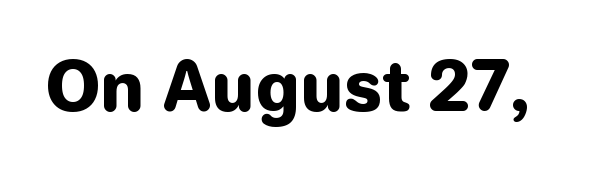
{"serif": "no", "italic": "no", "bold": "yes", "weight": "heavy", "width": "normal", "stroke_contrast": "low", "x_height": "medium", "monospaced": "no", "underline": "no", "letter_spacing": "normal", "letter_spacing_em": 0.0, "glyph_px": 67}
